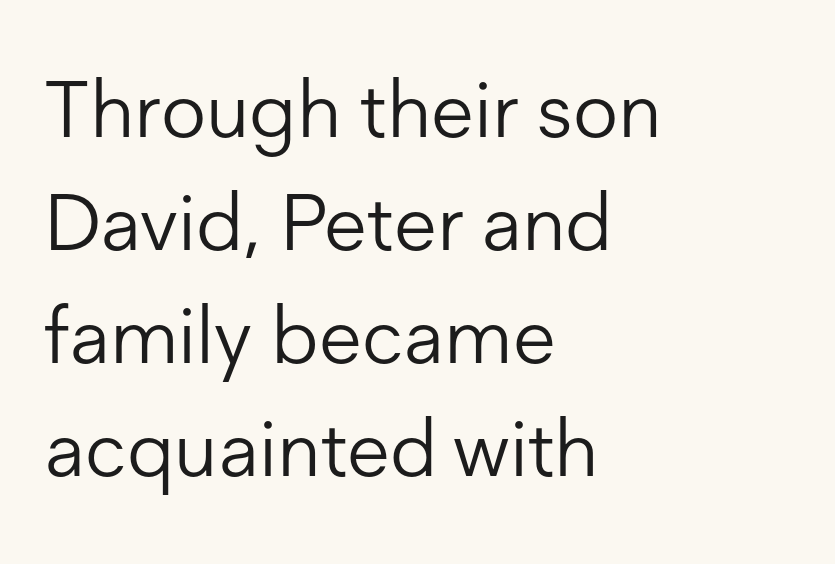
Compared with typical body copy, the letter spacing here is the same. No chunkiness to these letters — they're not bold. Compared with typical paragraphs, the rows here are spaced about the same. The typeface chosen for these lines omits serifs. Here the designer chose a conventional face with non-uniform glyph widths. Horizontal alignment here is leftward, the default for most running prose.
